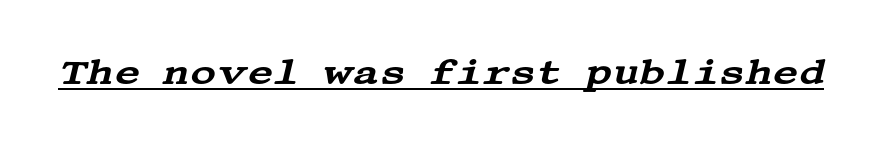
This is oblique type, the kind used for emphasis or titles. Letterform terminals end in serifs throughout the passage. Observe the ordinary spacing: letters are neighbours, not strangers. Honestly, the underline is the first thing you notice here.
